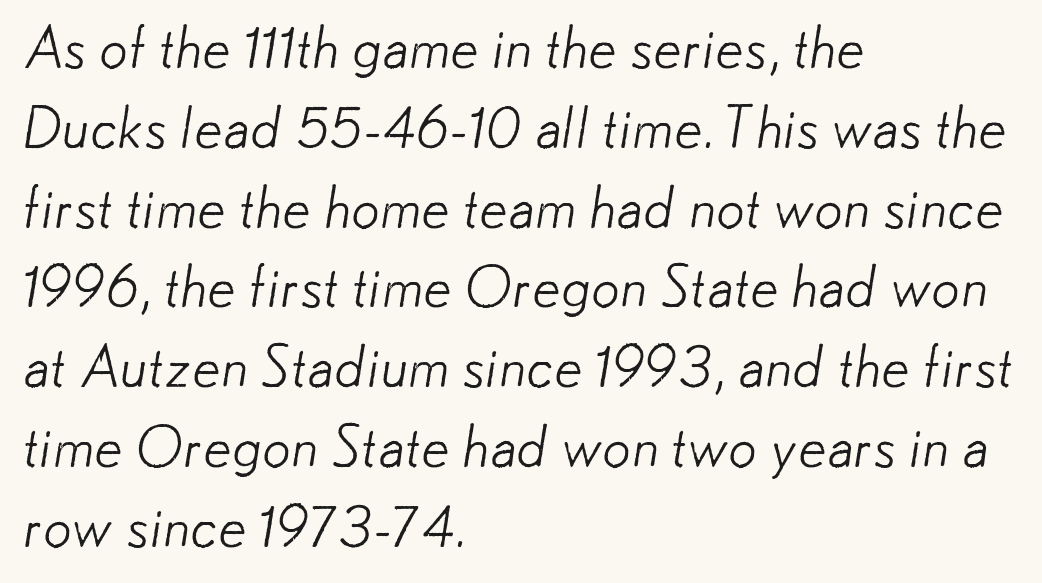
Stem width sits at or under what a default text font uses. Note the varied advance widths — an 'i' is clearly narrower than an 'm'. Classification — sans serif. Regular leading.
